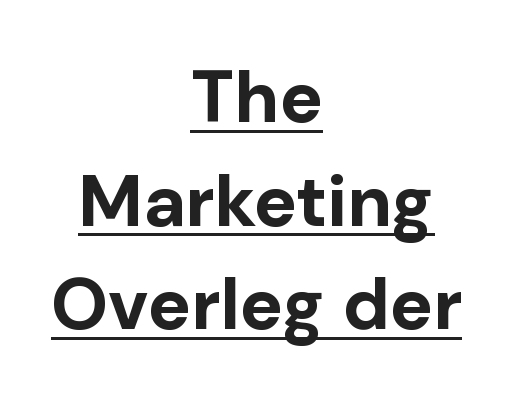
Q: Is the text bold? A: Yes.
Q: Is the text italic (slanted)? A: No, it is upright.
Q: Is the typeface a serif or a sans-serif typeface? A: Sans-serif.
Q: Is the text underlined? A: Yes.
Q: How is the paragraph aligned? A: Centered.
Q: Is the spacing between letters normal or unusually wide? A: Normal.
Q: Is the spacing between lines tight, normal or loose? A: Normal.
Q: Width (condensed, normal, or wide)? A: Normal.
Q: Stroke contrast? A: Low.
Q: x-height? A: Medium.
Q: Monospaced? A: No.
